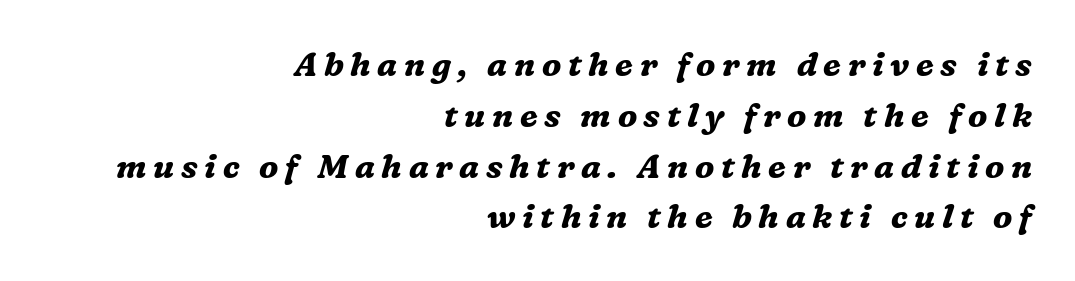
The rendering inserts visible extra space after every character. Visually the block forms a straight wall on the right and a jagged coastline on the left. The specimen omits any rule beneath the text block's lines. The axis of the letterforms is tilted away from vertical. These words are printed bold, with thick strokes throughout.
